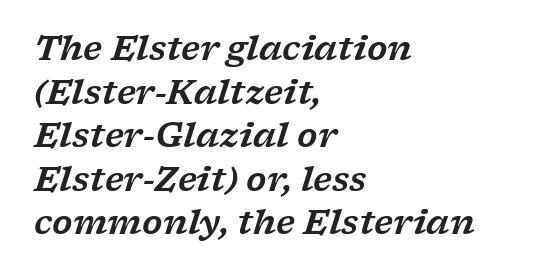
Q: Is the text italic (slanted)? A: Yes, it leans right by about 17 degrees.
Q: Is the typeface a serif or a sans-serif typeface? A: Serif.
Q: Is the text underlined? A: No.
Q: How is the paragraph aligned? A: Left-aligned.
Q: Is the spacing between letters normal or unusually wide? A: Normal.
Q: Is the spacing between lines tight, normal or loose? A: Normal.
Q: Width (condensed, normal, or wide)? A: Wide.
Q: Stroke contrast? A: Low.
Q: x-height? A: Medium.
Q: Monospaced? A: No.
